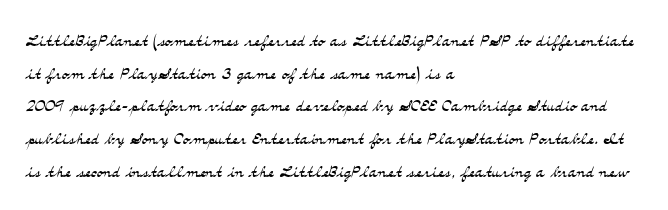
Q: Is the text bold? A: No.
Q: Is the text italic (slanted)? A: Yes.
Q: Is the text underlined? A: No.
Q: How is the paragraph aligned? A: Left-aligned.
Q: Is the spacing between letters normal or unusually wide? A: Normal.
Q: Is the spacing between lines tight, normal or loose? A: Normal.
